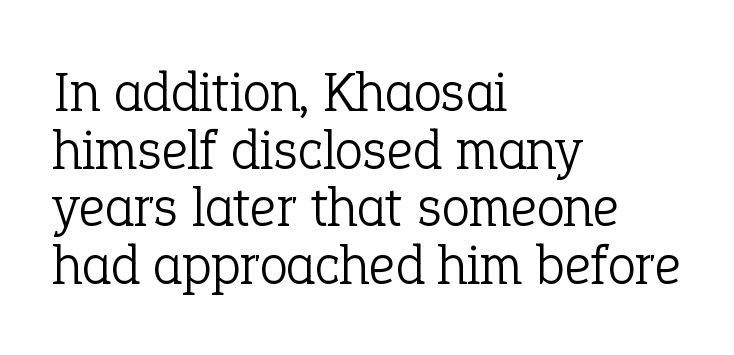
The font's upright variant was chosen for this text. Here the designer chose a conventional face with non-uniform glyph widths. This block would grow much taller if given ordinary leading; it's compressed now. The text was rendered using a seriffed face with decorative stroke endings. Only glyphs here, with clear space below each row.
